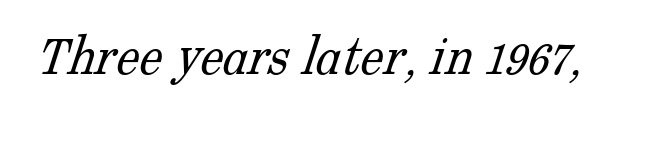
{"serif": "yes", "bold": "no", "weight": "light", "width": "normal", "stroke_contrast": "low", "x_height": "medium", "monospaced": "no", "underline": "no", "letter_spacing": "normal", "letter_spacing_em": 0.0, "glyph_px": 58}
